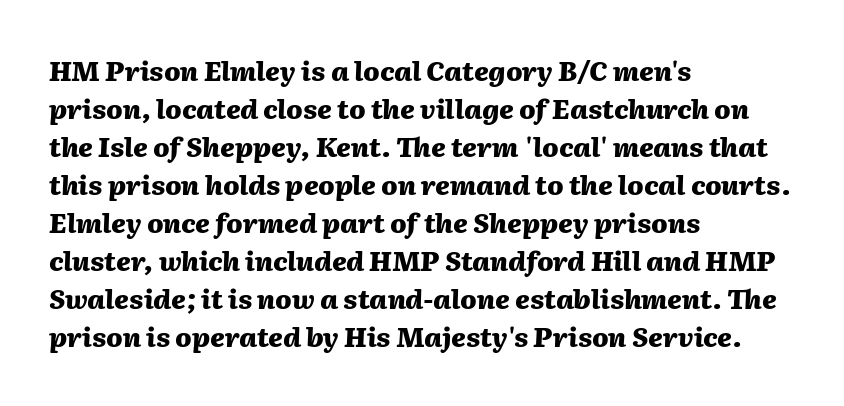
A classic flush-left, rag-right setting is used for this passage. Look at the tracking — it's just the regular setting, nothing added. Interline gaps are of average width in this sample. Slanted lettering throughout. What weight is shown? A full bold with thick strokes.
